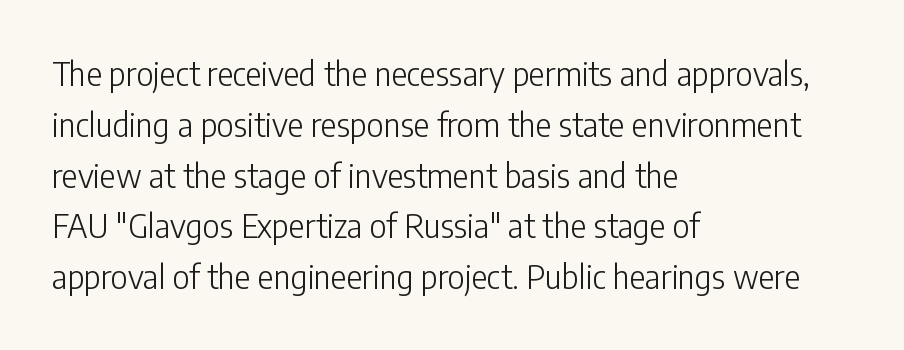
Posture: upright roman. Looks like regular typesetting: each glyph gets only the width it needs. The paragraph has a hard left edge and a soft right edge. A quiet, ordinary-to-light weight characterises the typeface.
